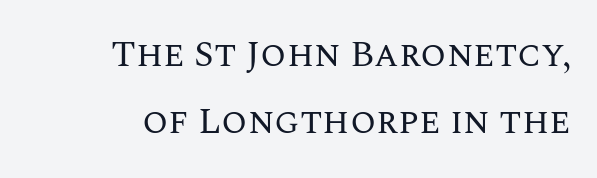
{"italic": "no", "bold": "no", "weight": "regular", "width": "normal", "stroke_contrast": "medium", "x_height": "large", "monospaced": "no", "underline": "no", "align": "right", "line_spacing_ratio": 1.82, "letter_spacing": "normal", "letter_spacing_em": 0.0, "glyph_px": 37}
